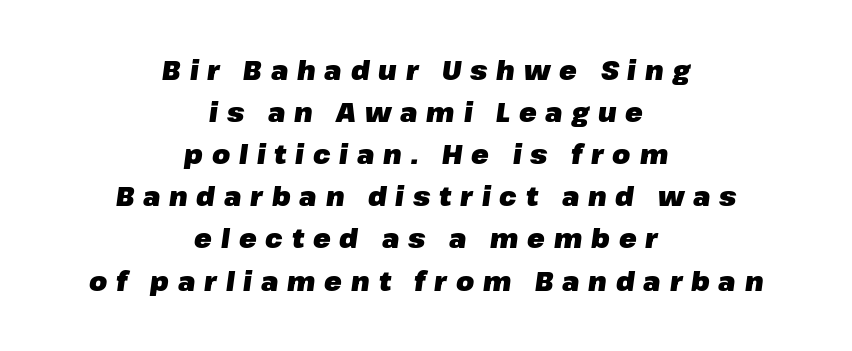
{"italic": "yes", "lean": "right", "slant_degrees": 8, "bold": "yes", "underline": "no", "align": "center", "line_spacing": "normal", "line_spacing_ratio": 1.62, "letter_spacing": "wide", "letter_spacing_em": 0.34, "glyph_px": 26}
